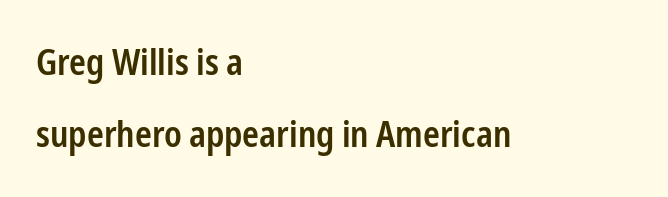
{"serif": "no", "italic": "no", "bold": "semi", "weight": "semibold", "width": "condensed", "stroke_contrast": "low", "x_height": "medium", "monospaced": "no", "underline": "no", "align": "left", "line_spacing": "loose", "line_spacing_ratio": 1.99, "letter_spacing": "normal", "letter_spacing_em": 0.0, "glyph_px": 36}
